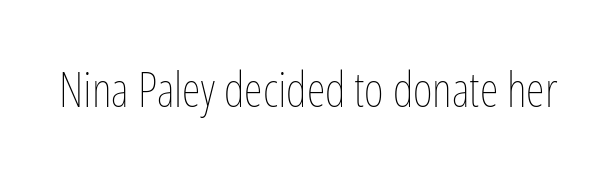
On a weight scale, this lands at 450 or below. Is this a fixed-width face? No — the glyphs have proportional, varying widths. Upright lettering throughout. Look at the tracking — it's just the regular setting, nothing added.
